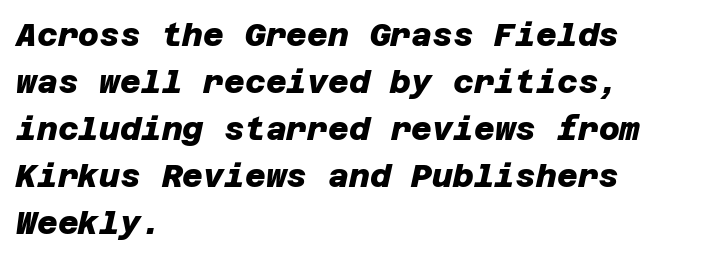
The rendering uses a bold face; every stroke is thick and dark. Nothing sits at the stroke ends, so this counts as sans-serif. A typesetter would call this leading conventional body-copy spacing. These lines keep a tight, regular rhythm from letter to letter. The gap between lines stays unmarked. Notice how the passage keeps a crisp vertical edge on the left only.
